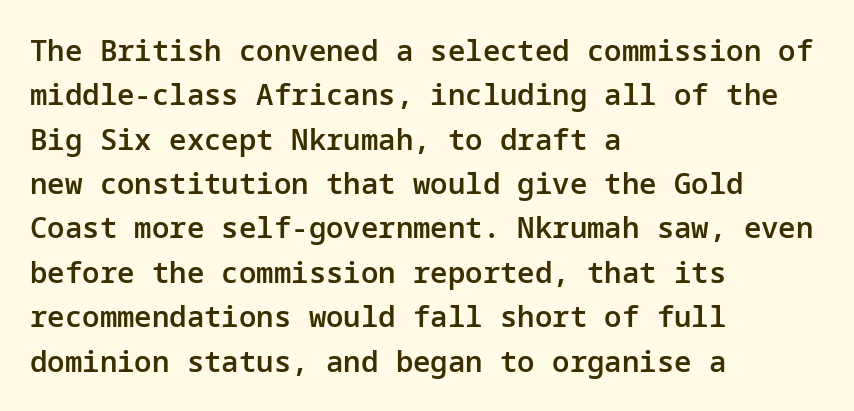
Q: Is the text bold? A: Semi-bold.
Q: Is the text italic (slanted)? A: No, it is upright.
Q: Is the typeface a serif or a sans-serif typeface? A: Sans-serif.
Q: Is the text underlined? A: No.
Q: How is the paragraph aligned? A: Left-aligned.
Q: Is the spacing between letters normal or unusually wide? A: Normal.
Q: Is the spacing between lines tight, normal or loose? A: Normal.
Q: Width (condensed, normal, or wide)? A: Normal.
Q: Stroke contrast? A: Low.
Q: x-height? A: Medium.
